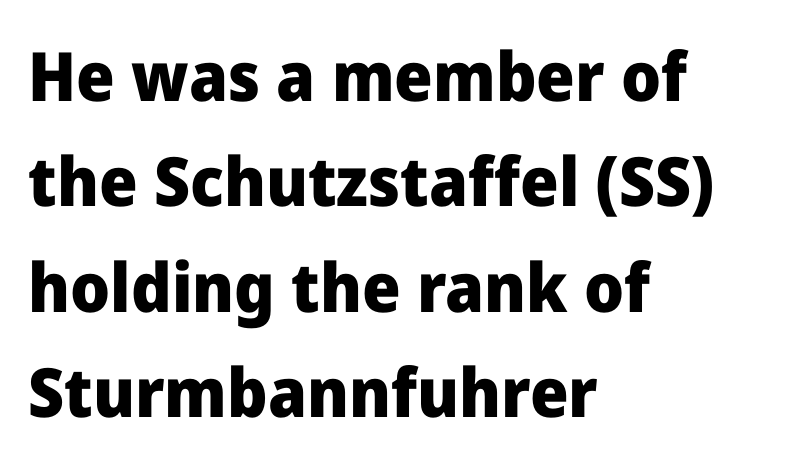
{"serif": "no", "italic": "no", "bold": "yes", "weight": "heavy", "width": "normal", "stroke_contrast": "low", "x_height": "medium", "monospaced": "no", "underline": "no", "align": "left", "line_spacing": "normal", "line_spacing_ratio": 1.55, "letter_spacing": "normal", "letter_spacing_em": 0.0, "glyph_px": 68}
